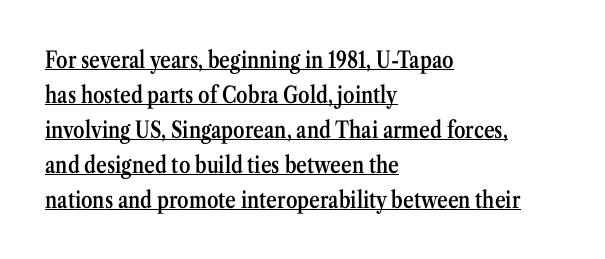
Q: Is the text bold? A: Semi-bold.
Q: Is the text italic (slanted)? A: No, it is upright.
Q: Is the text underlined? A: Yes.
Q: How is the paragraph aligned? A: Left-aligned.
Q: Is the spacing between letters normal or unusually wide? A: Normal.
Q: Is the spacing between lines tight, normal or loose? A: Normal.
